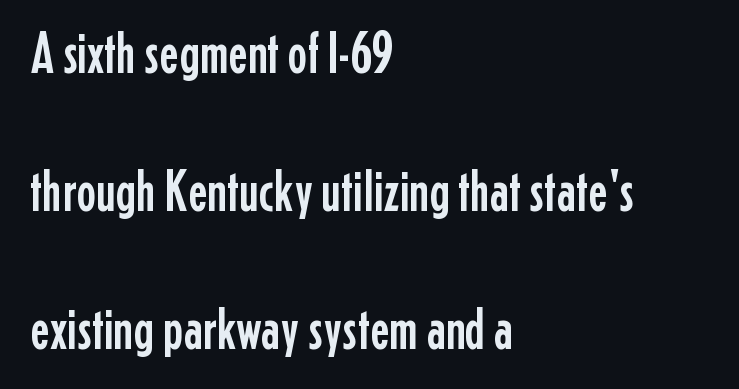
Q: Is the text italic (slanted)? A: No, it is upright.
Q: Is the typeface a serif or a sans-serif typeface? A: Sans-serif.
Q: Is the text underlined? A: No.
Q: How is the paragraph aligned? A: Left-aligned.
Q: Is the spacing between letters normal or unusually wide? A: Normal.
Q: Is the spacing between lines tight, normal or loose? A: Loose.
Q: Width (condensed, normal, or wide)? A: Condensed.
Q: Stroke contrast? A: Low.
Q: x-height? A: Medium.
Q: Monospaced? A: No.
